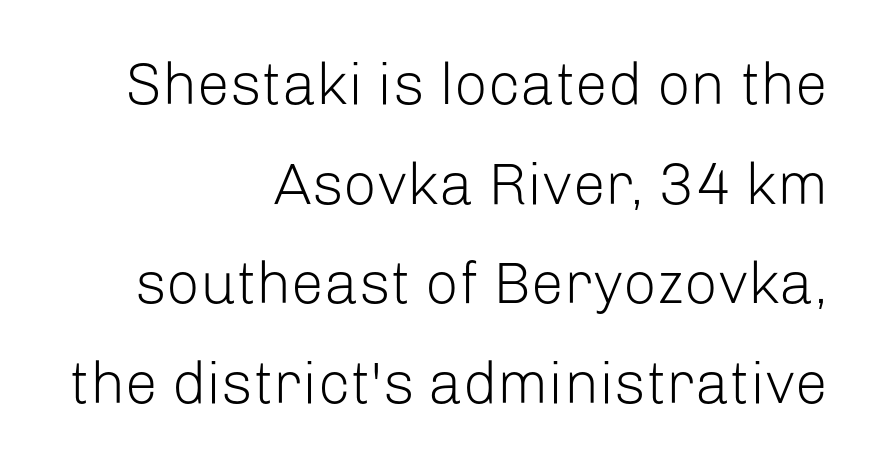
The image shows 59 px light sans-serif type, upright; set right-aligned, normal line spacing (1.69x), normal letter spacing, not underlined; low stroke contrast and a medium x-height.
